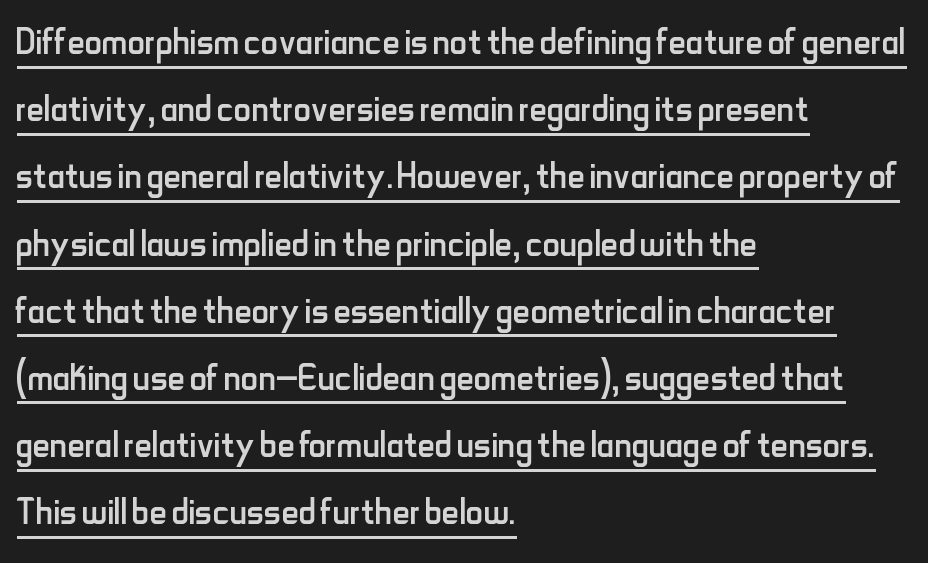
The image shows 48 px regular-weight, condensed sans-serif type, upright; set left-aligned, normal line spacing (1.4x), normal letter spacing, underlined; low stroke contrast and a small x-height.
